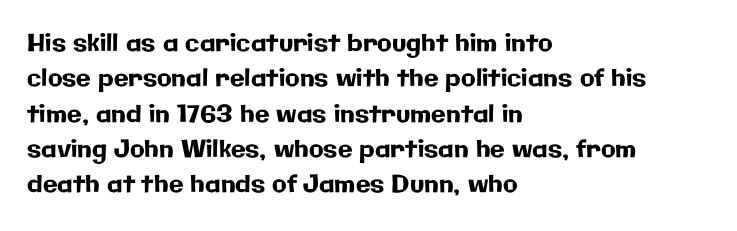
{"italic": "no", "underline": "no", "align": "left", "line_spacing": "normal", "line_spacing_ratio": 1.47, "letter_spacing": "normal", "letter_spacing_em": 0.0, "glyph_px": 24}
